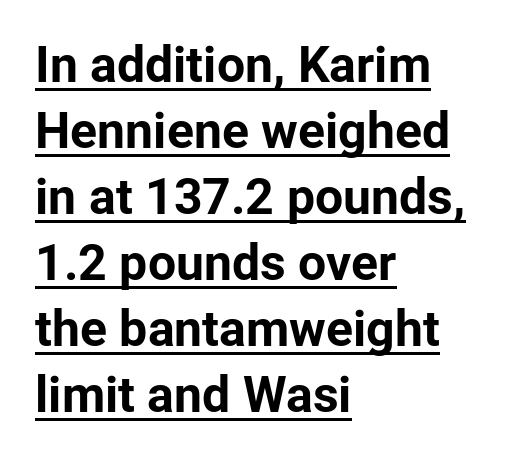
{"serif": "no", "italic": "no", "bold": "yes", "weight": "bold", "width": "normal", "stroke_contrast": "low", "x_height": "medium", "monospaced": "no", "underline": "yes", "align": "left", "line_spacing": "normal", "line_spacing_ratio": 1.32, "letter_spacing": "normal", "letter_spacing_em": 0.0, "glyph_px": 50}
